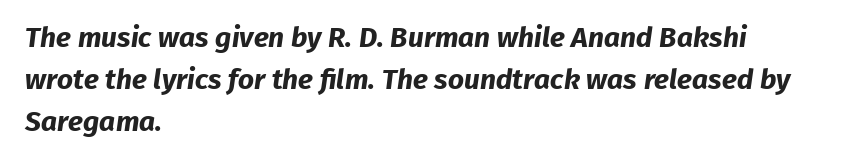
Q: Is the text bold? A: Yes.
Q: Is the typeface a serif or a sans-serif typeface? A: Sans-serif.
Q: Is the text underlined? A: No.
Q: How is the paragraph aligned? A: Left-aligned.
Q: Is the spacing between letters normal or unusually wide? A: Normal.
Q: Is the spacing between lines tight, normal or loose? A: Normal.
Q: Width (condensed, normal, or wide)? A: Normal.
Q: Stroke contrast? A: Low.
Q: x-height? A: Medium.
Q: Monospaced? A: No.
